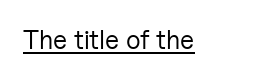
{"italic": "no", "bold": "no", "underline": "yes", "letter_spacing": "normal", "letter_spacing_em": 0.0, "glyph_px": 26}
